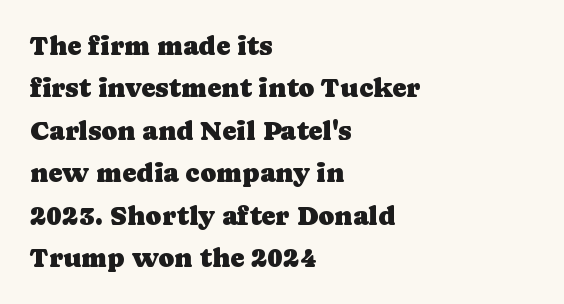
The image shows 27 px text type, upright; set left-aligned, normal line spacing (1.57x), normal letter spacing, not underlined.
